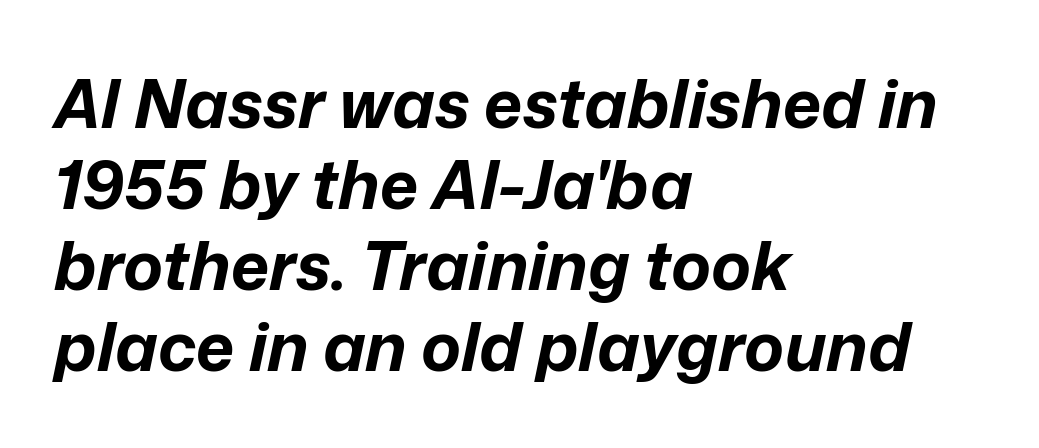
The rendering keeps characters at their native spacing. The strip under each line holds only bare page. The rendering anchors every line to the left-hand side. As a designer I'd log this as weight 700, bold.
